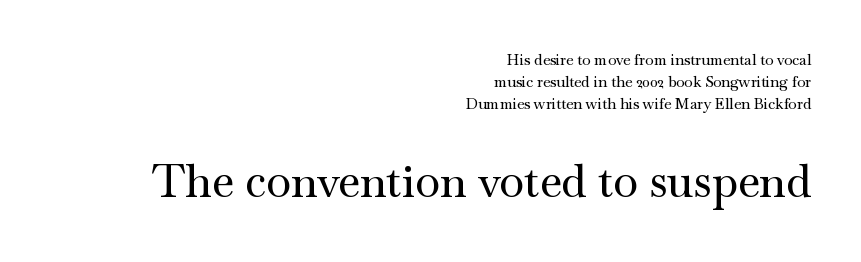
The tracking reads as untouched default to a designer's eye. Every stem runs plumb, perpendicular to the baseline. Letterform terminals end in serifs throughout the passage. Visually, the bottom section dominates because its glyphs are scaled up. Line spacing here is normal.
